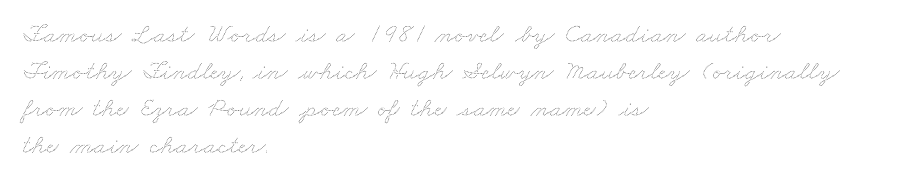
The passage shown is not underscored anywhere. The typesetter chose a ragged-right arrangement here. Letters have the restrained weight of plain body copy at most. Default kerning and tracking; the words read as compact shapes.
